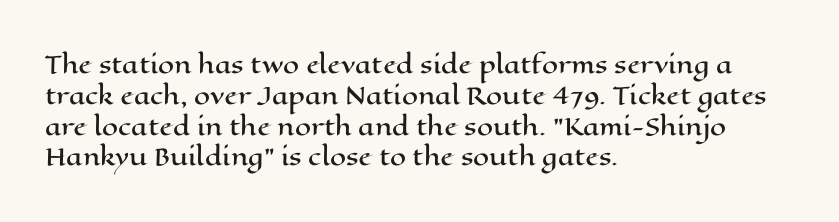
The glyphs are unaccompanied by any horizontal stroke below them. Quick note: not italic, upright. Each word holds together tightly as a unit, with standard inter-letter gaps. The paragraph shown leans on its left margin. Does the leading feel generous? No, just average.
